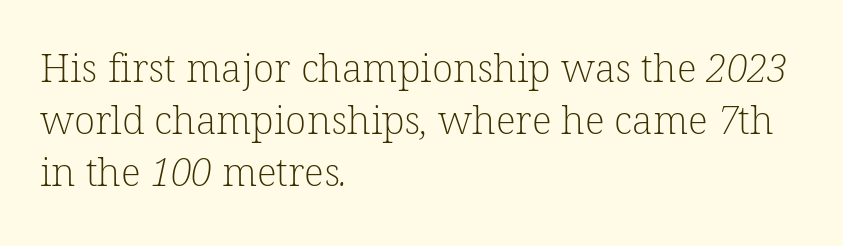
Q: Is the text bold? A: No.
Q: Is the typeface a serif or a sans-serif typeface? A: Serif.
Q: Is the text underlined? A: No.
Q: How is the paragraph aligned? A: Left-aligned.
Q: Is the spacing between letters normal or unusually wide? A: Normal.
Q: Is the spacing between lines tight, normal or loose? A: Normal.
Q: Width (condensed, normal, or wide)? A: Normal.
Q: Stroke contrast? A: Low.
Q: x-height? A: Medium.
Q: Monospaced? A: No.
